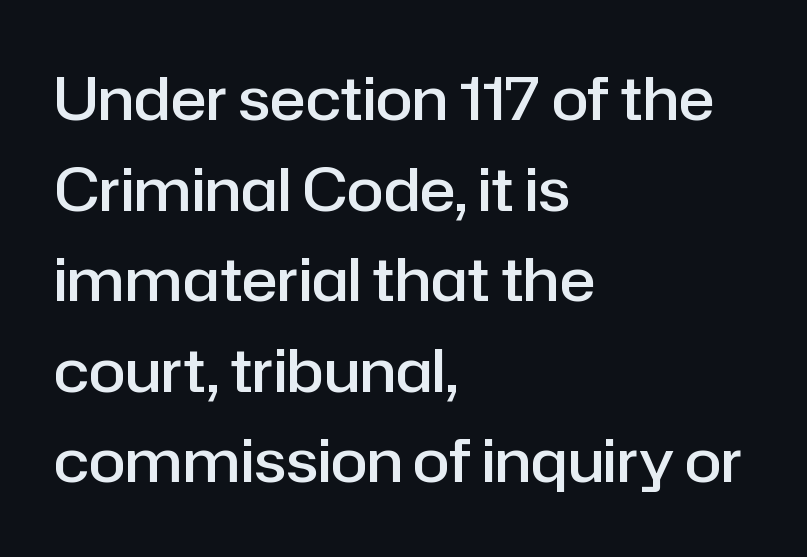
The image shows 60 px semibold sans-serif type, upright; set left-aligned, normal line spacing (1.51x), normal letter spacing, not underlined; low stroke contrast and a medium x-height.
